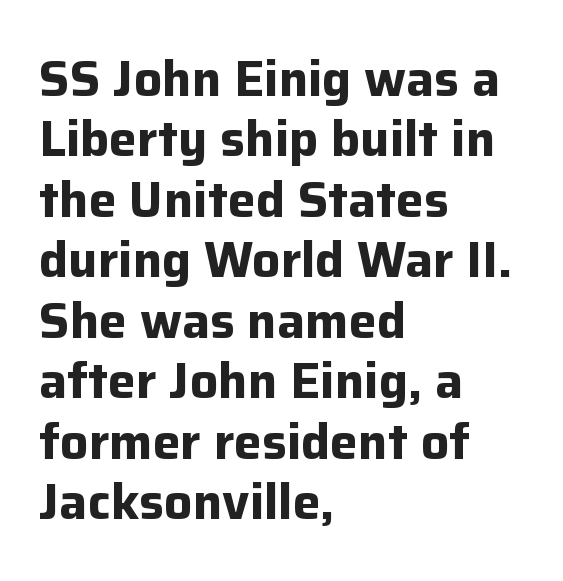
Q: Is the text bold? A: Yes.
Q: Is the text italic (slanted)? A: No, it is upright.
Q: Is the typeface a serif or a sans-serif typeface? A: Sans-serif.
Q: Is the text underlined? A: No.
Q: How is the paragraph aligned? A: Left-aligned.
Q: Is the spacing between letters normal or unusually wide? A: Normal.
Q: Width (condensed, normal, or wide)? A: Normal.
Q: Stroke contrast? A: Low.
Q: x-height? A: Medium.
Q: Monospaced? A: No.
